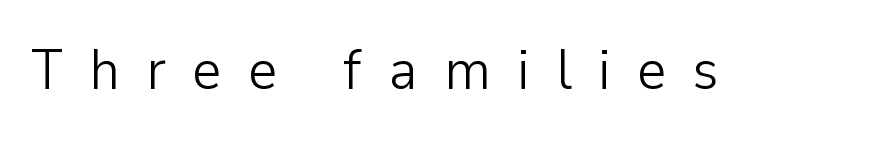
The image shows 57 px light sans-serif type, upright; set unusually wide letter spacing (+0.46 em), not underlined; low stroke contrast and a medium x-height.
